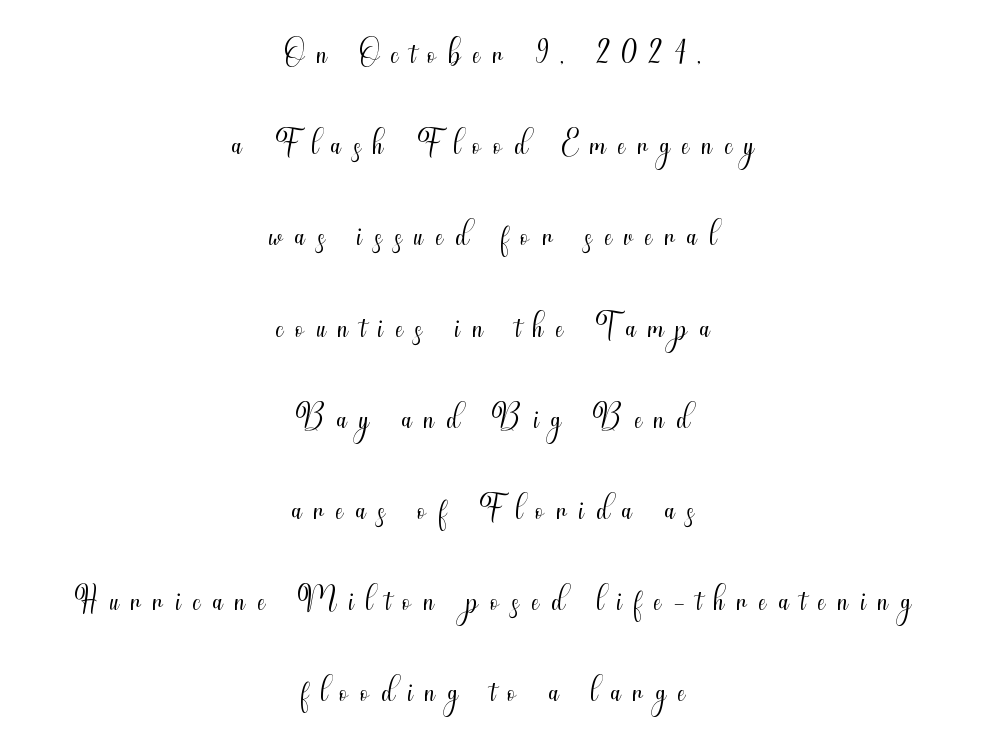
The image shows 48 px light, condensed sans-serif type; set centered, loose line spacing (1.9x), unusually wide letter spacing (+0.26 em), not underlined; medium stroke contrast and a small x-height.
